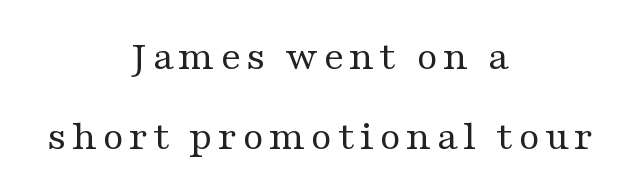
{"serif": "yes", "italic": "no", "bold": "no", "weight": "regular", "width": "wide", "stroke_contrast": "medium", "x_height": "medium", "monospaced": "no", "underline": "no", "align": "center", "line_spacing_ratio": 1.87, "glyph_px": 43}
